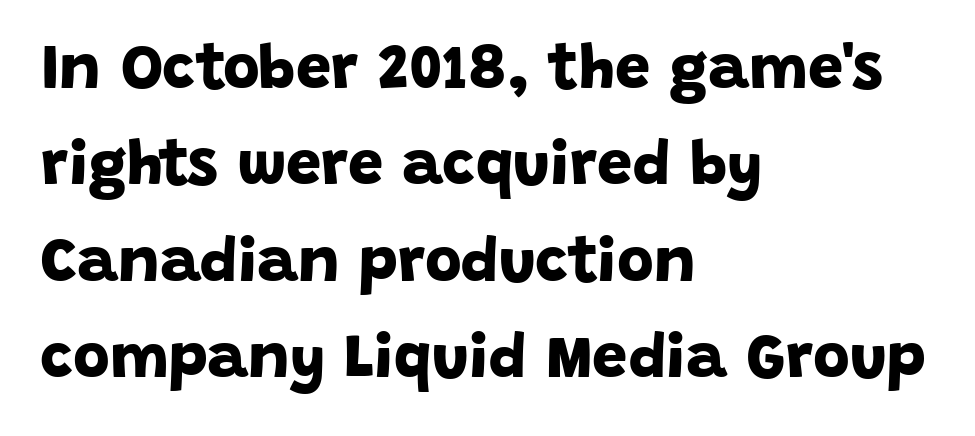
Q: Is the text bold? A: Yes.
Q: Is the typeface a serif or a sans-serif typeface? A: Sans-serif.
Q: Is the text underlined? A: No.
Q: How is the paragraph aligned? A: Left-aligned.
Q: Is the spacing between letters normal or unusually wide? A: Normal.
Q: Is the spacing between lines tight, normal or loose? A: Normal.
Q: Width (condensed, normal, or wide)? A: Normal.
Q: Stroke contrast? A: Low.
Q: x-height? A: Large.
Q: Monospaced? A: No.
